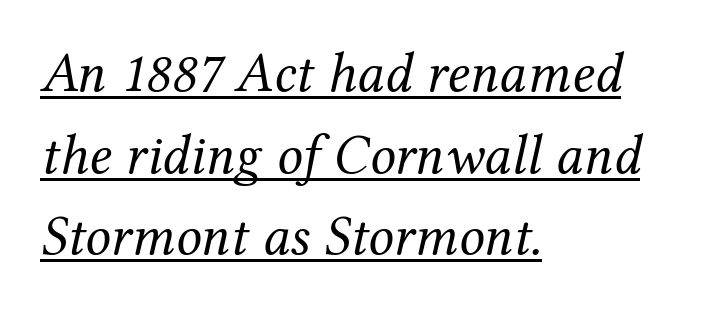
Q: Is the text bold? A: No.
Q: Is the text italic (slanted)? A: Yes, it leans right by about 12 degrees.
Q: Is the typeface a serif or a sans-serif typeface? A: Serif.
Q: Is the text underlined? A: Yes.
Q: How is the paragraph aligned? A: Left-aligned.
Q: Is the spacing between letters normal or unusually wide? A: Normal.
Q: Is the spacing between lines tight, normal or loose? A: Normal.
Q: Width (condensed, normal, or wide)? A: Normal.
Q: Stroke contrast? A: Medium.
Q: x-height? A: Medium.
Q: Monospaced? A: No.
